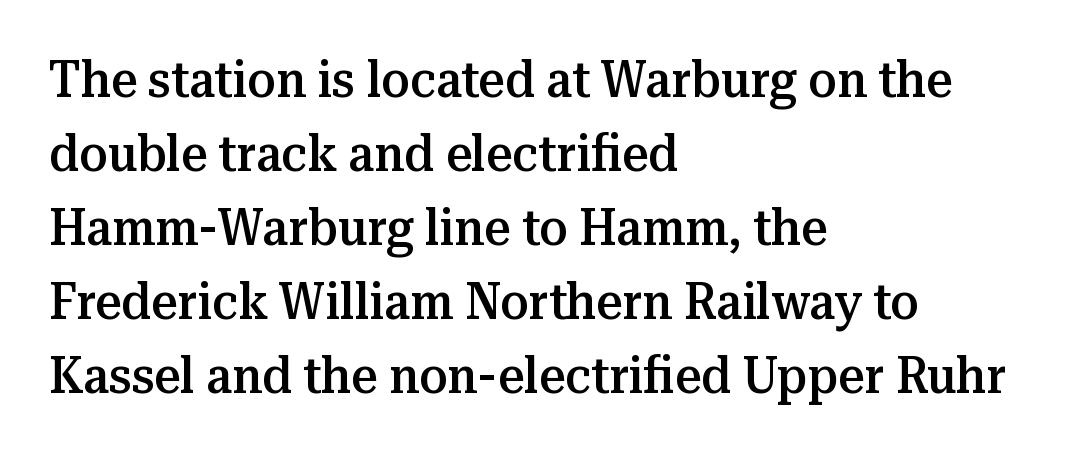
Q: Is the text bold? A: Semi-bold.
Q: Is the text italic (slanted)? A: No, it is upright.
Q: Is the typeface a serif or a sans-serif typeface? A: Serif.
Q: Is the text underlined? A: No.
Q: How is the paragraph aligned? A: Left-aligned.
Q: Is the spacing between letters normal or unusually wide? A: Normal.
Q: Is the spacing between lines tight, normal or loose? A: Normal.
Q: Width (condensed, normal, or wide)? A: Normal.
Q: Stroke contrast? A: Medium.
Q: x-height? A: Medium.
Q: Monospaced? A: No.
